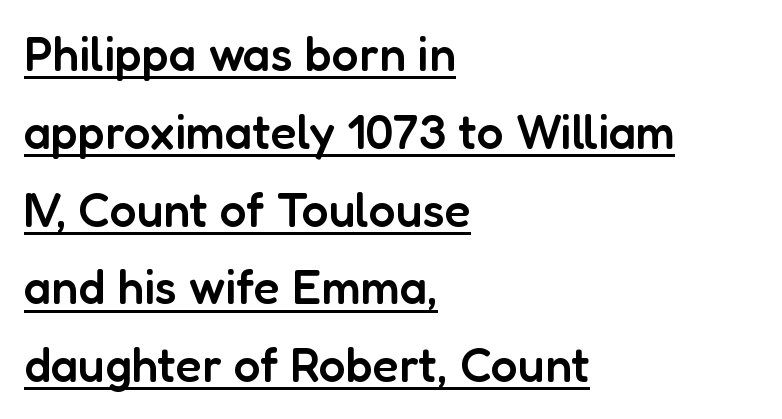
Q: Is the text bold? A: Semi-bold.
Q: Is the text italic (slanted)? A: No, it is upright.
Q: Is the typeface a serif or a sans-serif typeface? A: Sans-serif.
Q: Is the text underlined? A: Yes.
Q: How is the paragraph aligned? A: Left-aligned.
Q: Is the spacing between letters normal or unusually wide? A: Normal.
Q: Is the spacing between lines tight, normal or loose? A: Normal.
Q: Width (condensed, normal, or wide)? A: Normal.
Q: Stroke contrast? A: Low.
Q: x-height? A: Medium.
Q: Monospaced? A: No.
